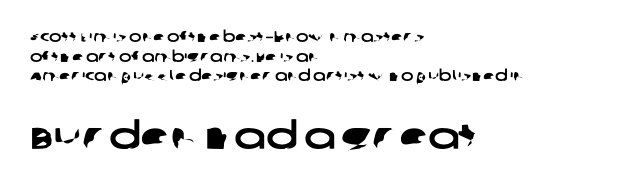
Q: Is the typeface a serif or a sans-serif typeface? A: Sans-serif.
Q: Is the text underlined? A: No.
Q: How is the paragraph aligned? A: Left-aligned.
Q: Is the spacing between letters normal or unusually wide? A: Normal.
Q: Is the spacing between lines tight, normal or loose? A: Normal.
Q: Which block of text is set in a larger size, the first (top) or the second (bottom)? A: The second (bottom) one.
Q: Width (condensed, normal, or wide)? A: Wide.
Q: Stroke contrast? A: Low.
Q: x-height? A: Large.
Q: Monospaced? A: No.
